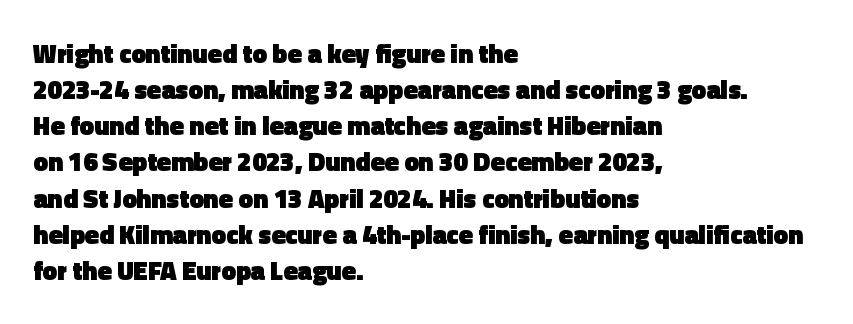
Clear beneath every line of the passage. The typography opts for an upright posture over an oblique one. Evenly set lines give the paragraph a standard silhouette. Standard letterfit; no display-style spreading of the glyphs. The compositor pushed each line to the left boundary.
